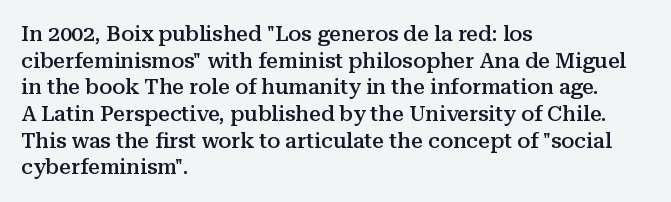
{"italic": "no", "bold": "semi", "underline": "no", "align": "left", "line_spacing": "normal", "line_spacing_ratio": 1.27, "letter_spacing": "normal", "letter_spacing_em": 0.0, "glyph_px": 21}
